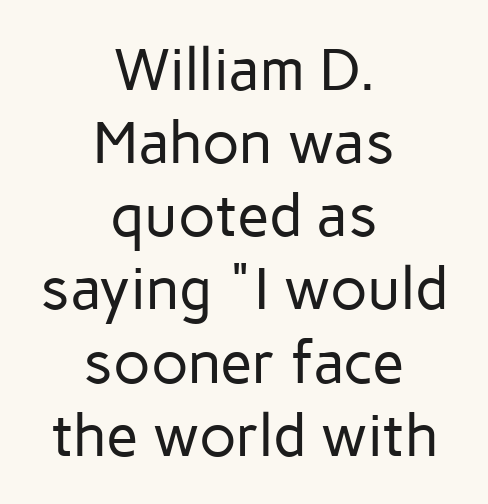
Q: Is the text bold? A: No.
Q: Is the text italic (slanted)? A: No, it is upright.
Q: Is the typeface a serif or a sans-serif typeface? A: Sans-serif.
Q: Is the text underlined? A: No.
Q: How is the paragraph aligned? A: Centered.
Q: Is the spacing between letters normal or unusually wide? A: Normal.
Q: Width (condensed, normal, or wide)? A: Normal.
Q: Stroke contrast? A: Low.
Q: x-height? A: Medium.
Q: Monospaced? A: No.
